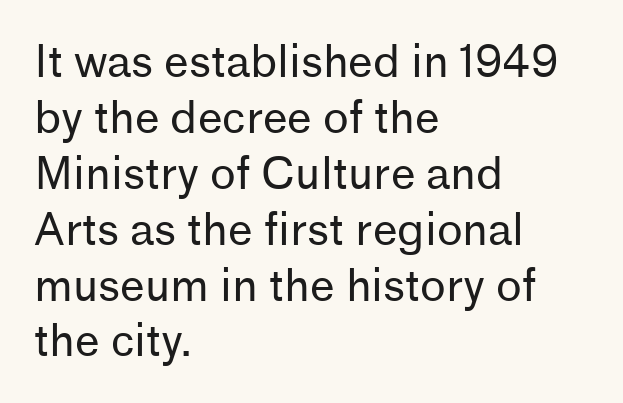
The image shows 44 px regular-weight sans-serif type, upright; set left-aligned, normal line spacing (1.27x), normal letter spacing, not underlined; low stroke contrast and a medium x-height.
